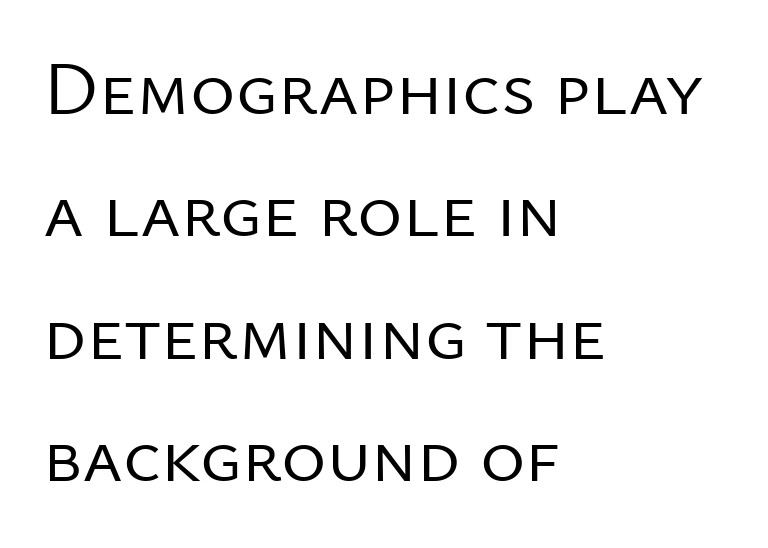
{"serif": "no", "italic": "no", "bold": "no", "weight": "regular", "width": "normal", "stroke_contrast": "low", "x_height": "medium", "monospaced": "no", "underline": "no", "align": "left", "line_spacing": "normal", "line_spacing_ratio": 1.59, "letter_spacing": "normal", "letter_spacing_em": 0.0, "glyph_px": 77}
